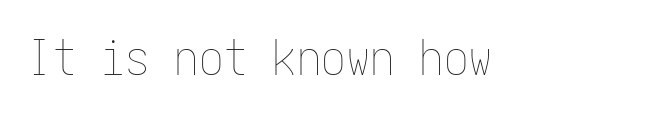
The image shows 49 px thin, condensed type, upright; set normal letter spacing, not underlined; low stroke contrast and a medium x-height.
